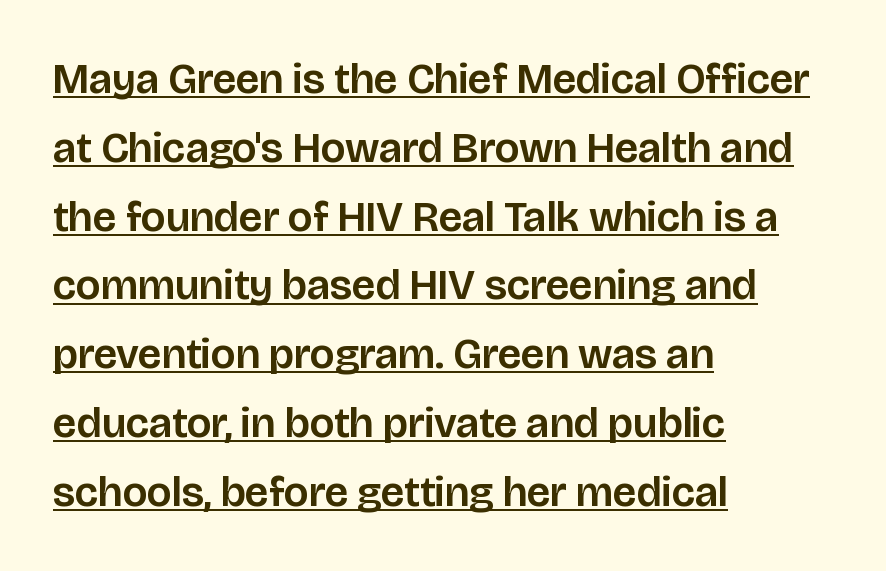
In terms of leading, this rendering sits right in the middle. Descenders here cross a horizontal rule under the line. This rendering leaves character spacing at its baseline value. The characters display no serif detailing; their extremities are plain.
